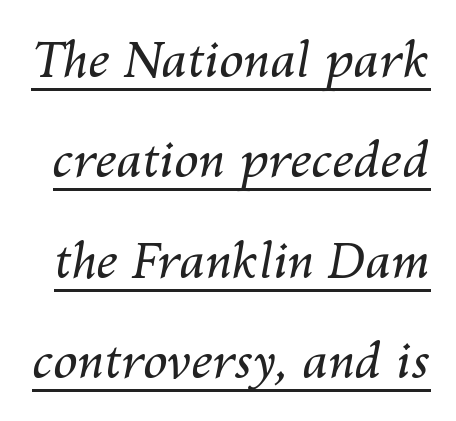
The image shows 49 px regular-weight type, italic (leaning right); set loose line spacing (2.05x), normal letter spacing, underlined; medium stroke contrast and a medium x-height.
